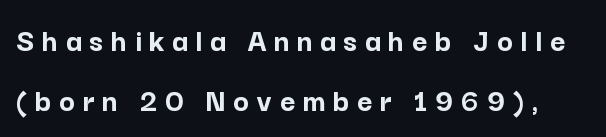
The typesetting leans heavy: a genuine bold. Rendered with straight, roman letterforms. Someone cranked the tracking dial way up on this one. The font family rendered here belongs to the sans-serif group. Honestly, there is no underline to notice here at all. Do the characters align in a grid? No, the font is proportional.
